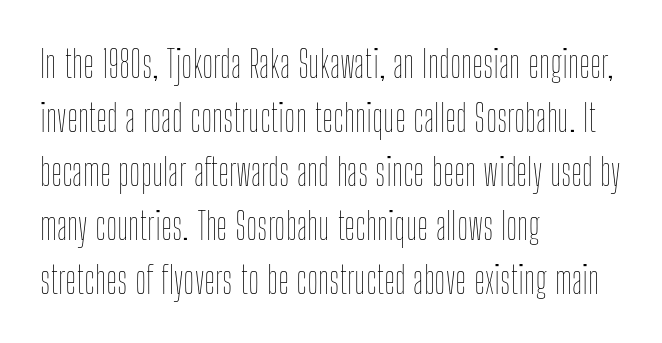
The image shows 38 px thin, condensed type, upright; set left-aligned, normal line spacing (1.42x), normal letter spacing, not underlined; low stroke contrast and a medium x-height.
